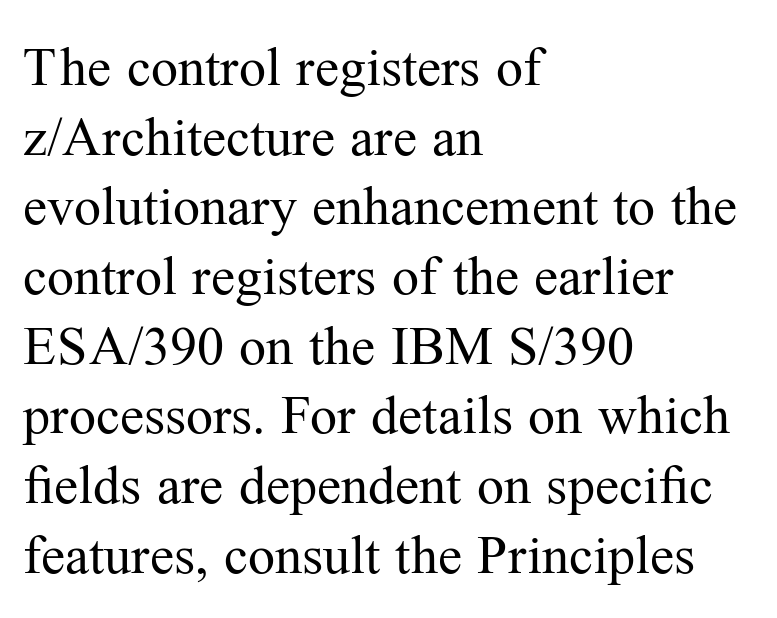
Q: Is the text bold? A: No.
Q: Is the text italic (slanted)? A: No, it is upright.
Q: Is the typeface a serif or a sans-serif typeface? A: Serif.
Q: Is the text underlined? A: No.
Q: How is the paragraph aligned? A: Left-aligned.
Q: Is the spacing between letters normal or unusually wide? A: Normal.
Q: Is the spacing between lines tight, normal or loose? A: Normal.
Q: Width (condensed, normal, or wide)? A: Normal.
Q: Stroke contrast? A: Medium.
Q: x-height? A: Medium.
Q: Monospaced? A: No.
